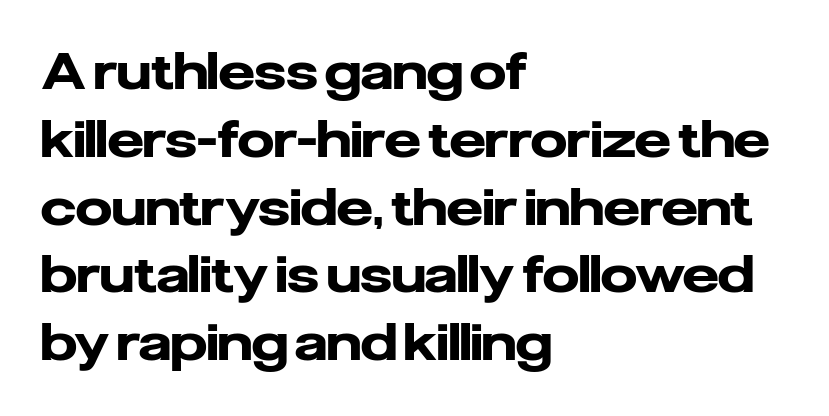
The image shows 51 px heavy sans-serif type, upright; set left-aligned, normal line spacing (1.33x), normal letter spacing, not underlined; low stroke contrast and a medium x-height.
